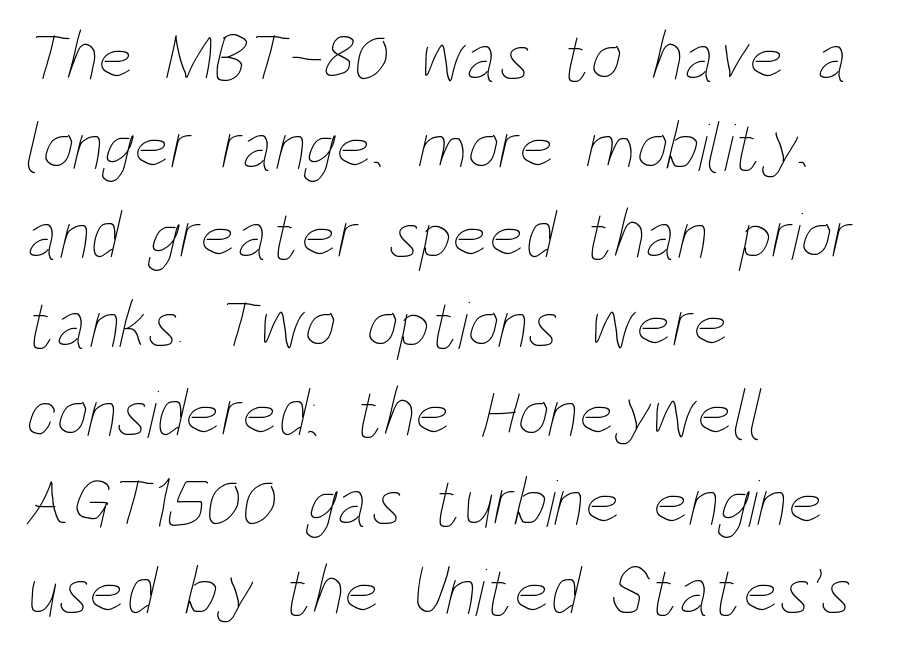
{"bold": "no", "weight": "thin", "width": "condensed", "stroke_contrast": "low", "x_height": "large", "monospaced": "no", "underline": "no", "align": "left", "line_spacing": "normal", "line_spacing_ratio": 1.29, "letter_spacing": "normal", "letter_spacing_em": 0.0, "glyph_px": 69}
